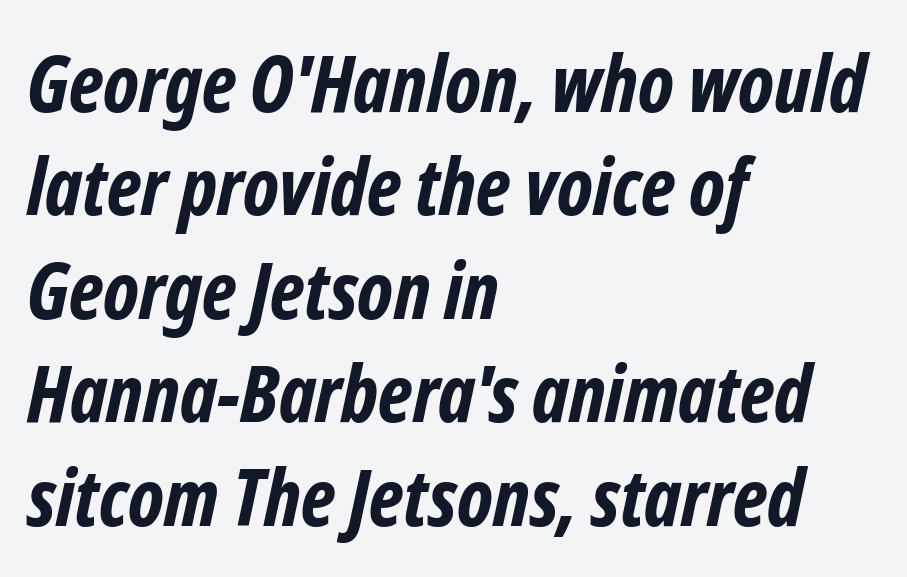
Summary of weight: heavy, a full bold. Here the designer chose a conventional face with non-uniform glyph widths. Casual observation: everything's shoved over to the left. The rows are spaced the way most documents space them.
